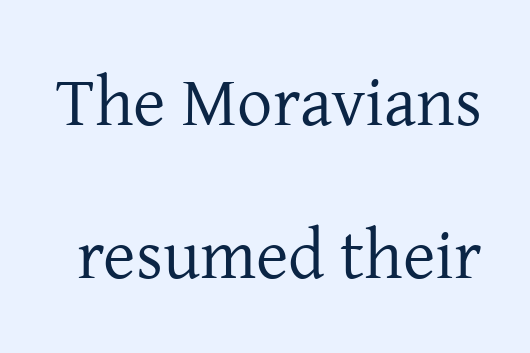
Q: Is the text bold? A: No.
Q: Is the text italic (slanted)? A: No, it is upright.
Q: Is the typeface a serif or a sans-serif typeface? A: Serif.
Q: Is the text underlined? A: No.
Q: Is the spacing between letters normal or unusually wide? A: Normal.
Q: Is the spacing between lines tight, normal or loose? A: Loose.
Q: Width (condensed, normal, or wide)? A: Normal.
Q: Stroke contrast? A: Low.
Q: x-height? A: Medium.
Q: Monospaced? A: No.
